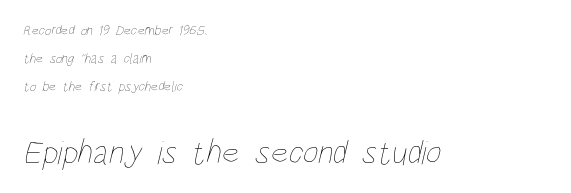
The image shows 34 px thin, condensed type; set left-aligned, loose line spacing (2.01x), normal letter spacing, not underlined; the second (bottom) block is 2.43x larger; low stroke contrast and a large x-height.
